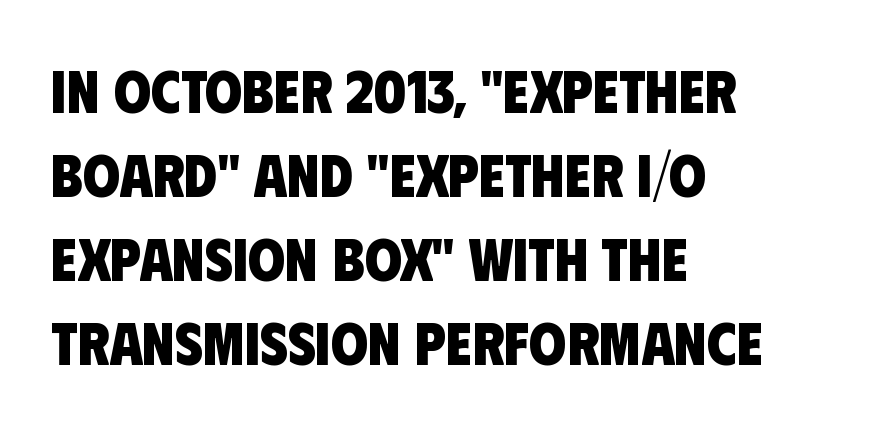
The image shows 60 px heavy, condensed sans-serif type; set left-aligned, normal line spacing (1.4x), normal letter spacing, not underlined; low stroke contrast and a large x-height.
